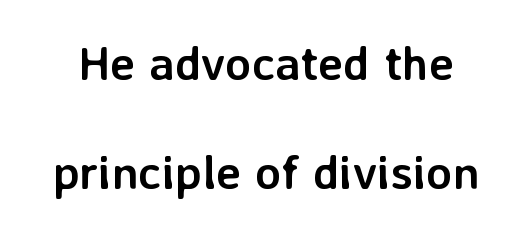
{"serif": "no", "italic": "no", "bold": "yes", "weight": "semibold", "width": "normal", "stroke_contrast": "low", "x_height": "medium", "monospaced": "no", "underline": "no", "line_spacing": "loose", "line_spacing_ratio": 2.28, "letter_spacing": "normal", "letter_spacing_em": 0.0, "glyph_px": 48}
